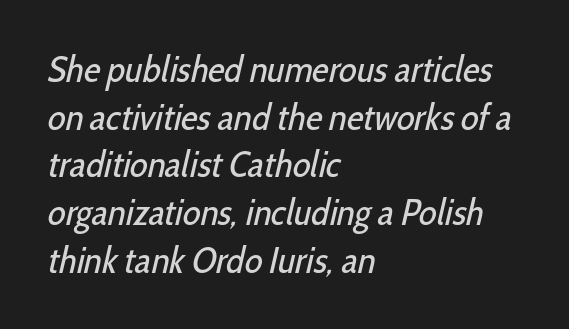
The image shows 37 px regular-weight, condensed sans-serif type; set left-aligned, normal line spacing (1.29x), normal letter spacing, not underlined; low stroke contrast and a medium x-height.
